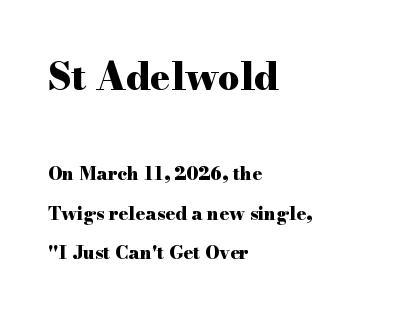
The image shows 37 px heavy, wide serif type, upright; set left-aligned, loose line spacing (2.2x), normal letter spacing, not underlined; the first (top) block is 2.06x larger; high stroke contrast and a small x-height.
